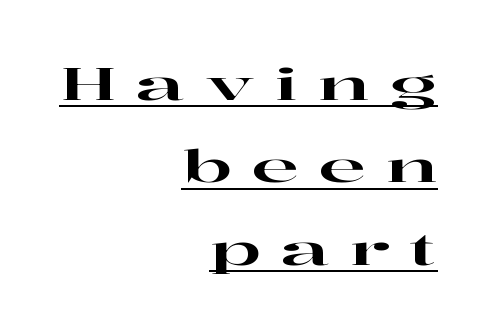
Q: Is the text italic (slanted)? A: No, it is upright.
Q: Is the typeface a serif or a sans-serif typeface? A: Serif.
Q: Is the text underlined? A: Yes.
Q: How is the paragraph aligned? A: Right-aligned.
Q: Is the spacing between letters normal or unusually wide? A: Unusually wide.
Q: Width (condensed, normal, or wide)? A: Wide.
Q: Stroke contrast? A: High.
Q: x-height? A: Medium.
Q: Monospaced? A: No.
